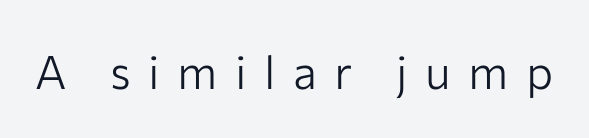
Q: Is the text bold? A: No.
Q: Is the text italic (slanted)? A: No, it is upright.
Q: Is the typeface a serif or a sans-serif typeface? A: Sans-serif.
Q: Is the text underlined? A: No.
Q: Is the spacing between letters normal or unusually wide? A: Unusually wide.
Q: Width (condensed, normal, or wide)? A: Normal.
Q: Stroke contrast? A: Low.
Q: x-height? A: Medium.
Q: Monospaced? A: No.
